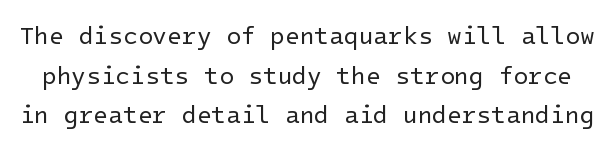
The image shows 24 px text type, upright; set normal line spacing (1.65x), normal letter spacing, not underlined.
